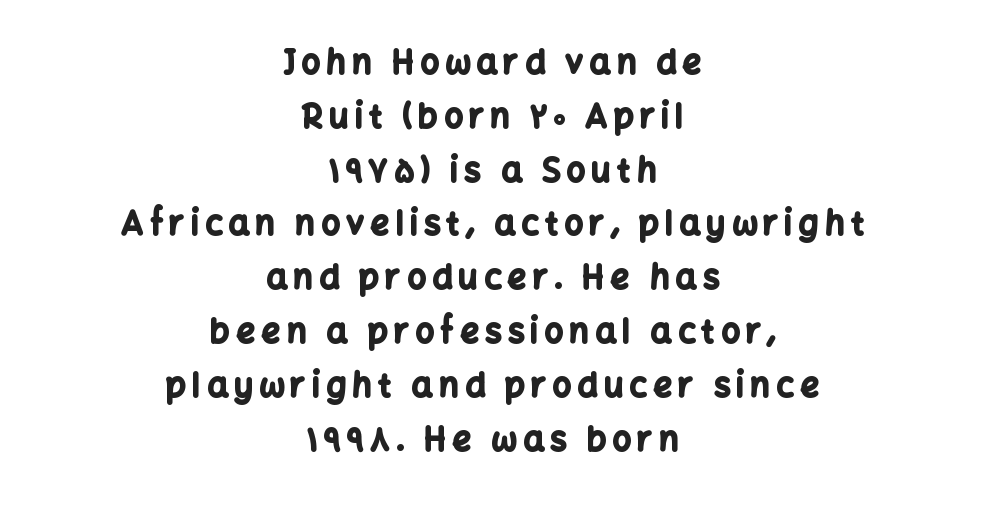
In CSS terms this would be text-align: center. Posture: vertical. Looks like regular typesetting: each glyph gets only the width it needs. Font category for this specimen: sans-serif. Vertically, the passage feels balanced, rows spaced as you'd expect.
